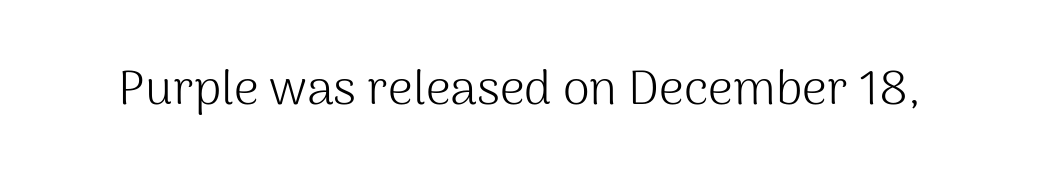
{"serif": "no", "italic": "no", "bold": "no", "weight": "light", "width": "normal", "stroke_contrast": "medium", "x_height": "medium", "monospaced": "no", "underline": "no", "letter_spacing": "normal", "letter_spacing_em": 0.0, "glyph_px": 49}
